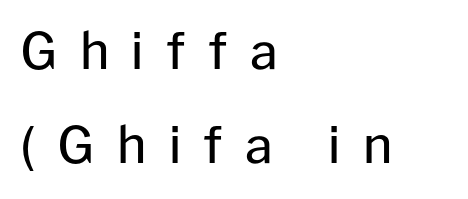
{"serif": "no", "italic": "no", "bold": "no", "weight": "regular", "width": "normal", "stroke_contrast": "low", "x_height": "medium", "monospaced": "no", "underline": "no", "align": "left", "line_spacing_ratio": 1.89, "letter_spacing": "wide", "letter_spacing_em": 0.45, "glyph_px": 50}
